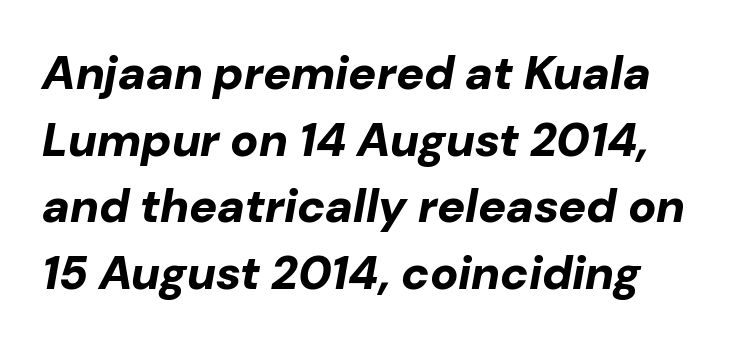
{"italic": "yes", "lean": "right", "slant_degrees": 10, "bold": "yes", "weight": "bold", "width": "normal", "stroke_contrast": "low", "x_height": "medium", "monospaced": "no", "underline": "no", "line_spacing": "normal", "line_spacing_ratio": 1.42, "letter_spacing": "normal", "letter_spacing_em": 0.0, "glyph_px": 47}
